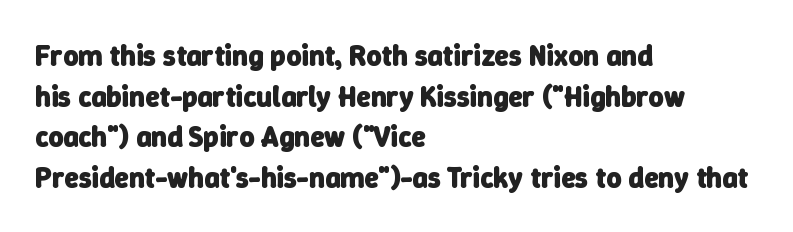
The type family on display is of the sans-serif kind. These lines keep a tight, regular rhythm from letter to letter. One-word summary of the alignment: left. Students, observe: this is what conventionally led text looks like. Heavy-handed strokes throughout: this text is bold. Beneath every word, the page is bare.
